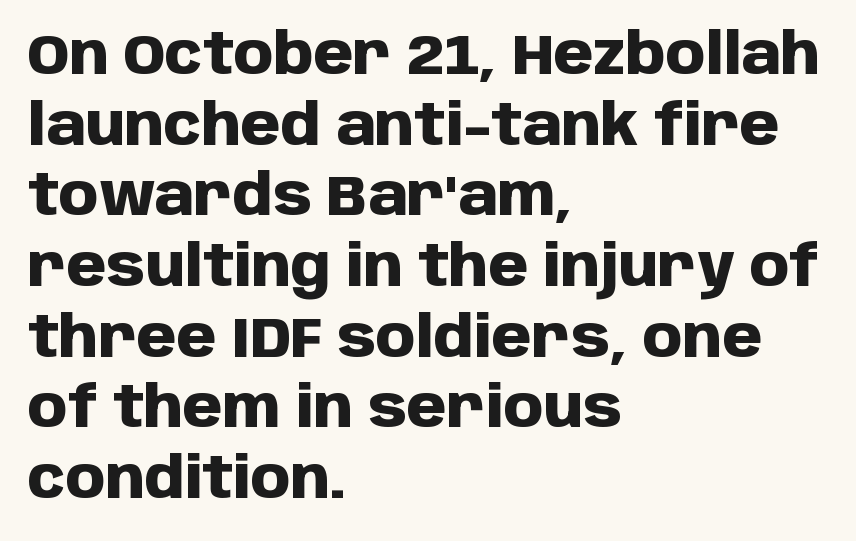
Q: Is the text bold? A: Yes.
Q: Is the text italic (slanted)? A: No, it is upright.
Q: Is the typeface a serif or a sans-serif typeface? A: Sans-serif.
Q: Is the text underlined? A: No.
Q: How is the paragraph aligned? A: Left-aligned.
Q: Is the spacing between letters normal or unusually wide? A: Normal.
Q: Width (condensed, normal, or wide)? A: Normal.
Q: Stroke contrast? A: Low.
Q: x-height? A: Large.
Q: Monospaced? A: No.
